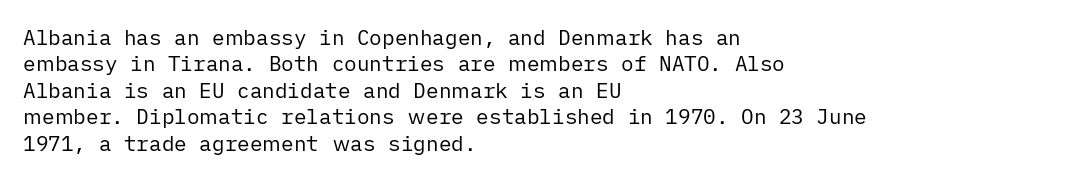
Q: Is the text bold? A: No.
Q: Is the text italic (slanted)? A: No, it is upright.
Q: Is the text underlined? A: No.
Q: How is the paragraph aligned? A: Left-aligned.
Q: Is the spacing between letters normal or unusually wide? A: Normal.
Q: Is the spacing between lines tight, normal or loose? A: Normal.
